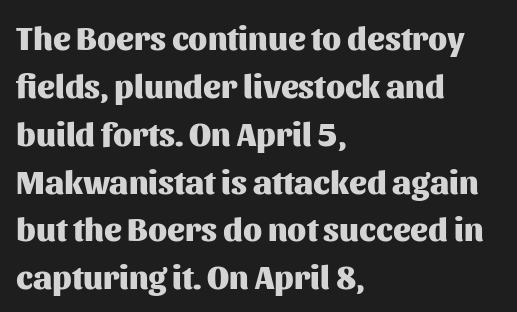
It's the straight-up-and-down kind of type. Pretty heavy lettering here — definitely bold. Glance below the letters and you will spot only blank space. Spacing between characters is what you'd get straight out of the box. The lines are quadded left.
